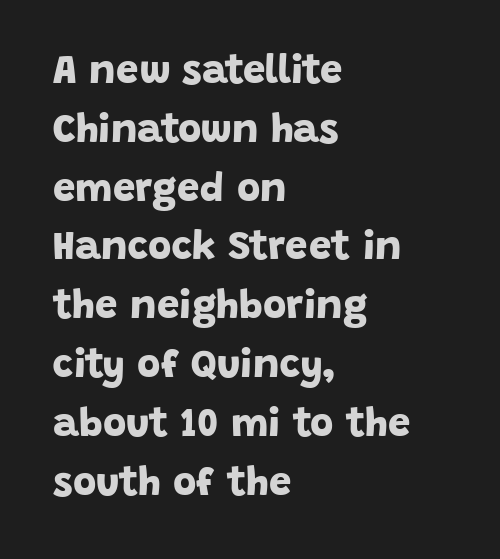
Q: Is the text bold? A: Yes.
Q: Is the typeface a serif or a sans-serif typeface? A: Sans-serif.
Q: Is the text underlined? A: No.
Q: How is the paragraph aligned? A: Left-aligned.
Q: Is the spacing between letters normal or unusually wide? A: Normal.
Q: Is the spacing between lines tight, normal or loose? A: Normal.
Q: Width (condensed, normal, or wide)? A: Normal.
Q: Stroke contrast? A: Low.
Q: x-height? A: Large.
Q: Monospaced? A: No.
